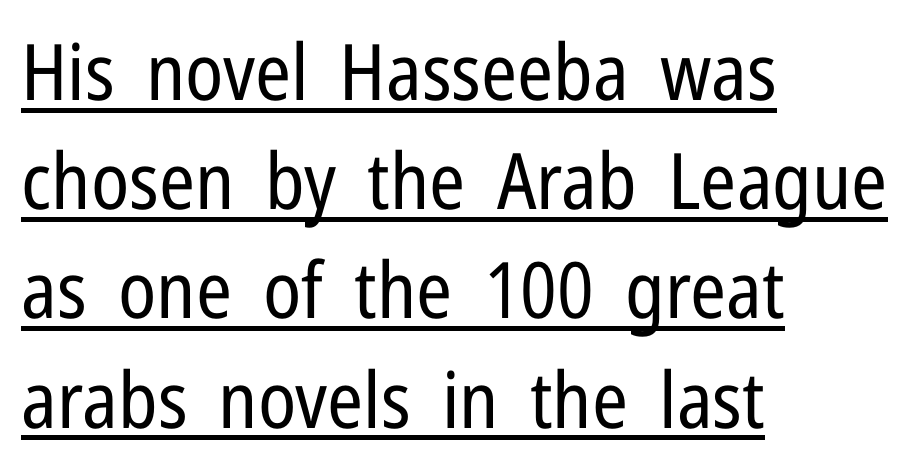
The image shows 78 px regular-weight, condensed sans-serif type, upright; set left-aligned, normal line spacing (1.4x), normal letter spacing, underlined; low stroke contrast and a medium x-height.
